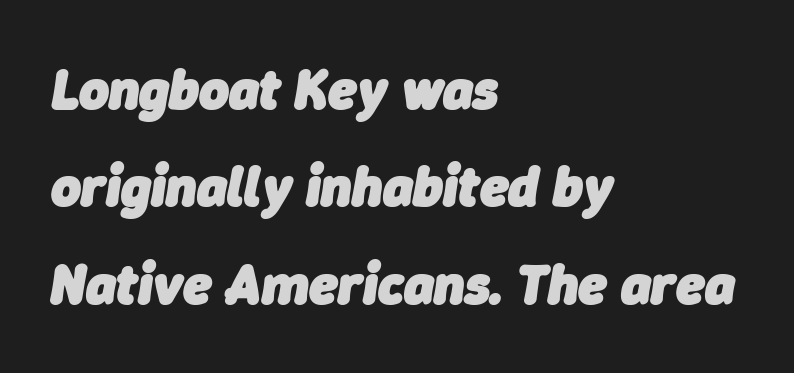
The letters are bold, with thick, heavy strokes. The whole block is typeset with a tilt. This rendering features lettering with no underline. Each word holds together tightly as a unit, with standard inter-letter gaps.
